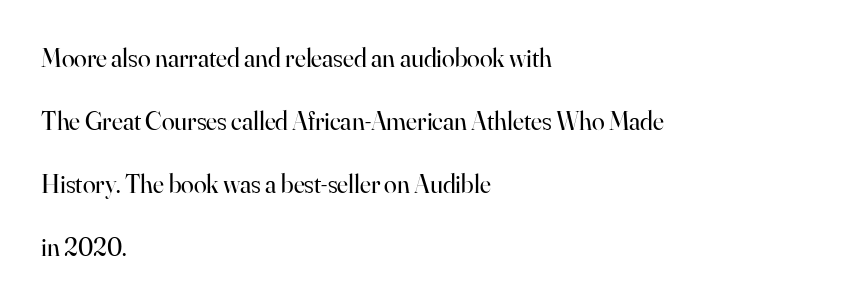
Q: Is the text bold? A: No.
Q: Is the text italic (slanted)? A: No, it is upright.
Q: Is the text underlined? A: No.
Q: How is the paragraph aligned? A: Left-aligned.
Q: Is the spacing between letters normal or unusually wide? A: Normal.
Q: Is the spacing between lines tight, normal or loose? A: Loose.
